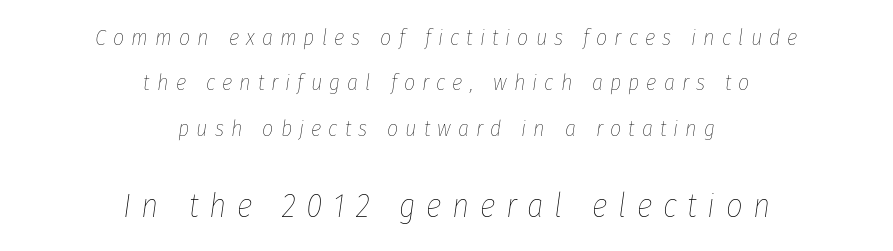
The image shows 33 px thin, condensed type, italic (leaning right); set centered, loose line spacing (2.06x), unusually wide letter spacing (+0.32 em), not underlined; the second (bottom) block is 1.5x larger; low stroke contrast and a medium x-height.
